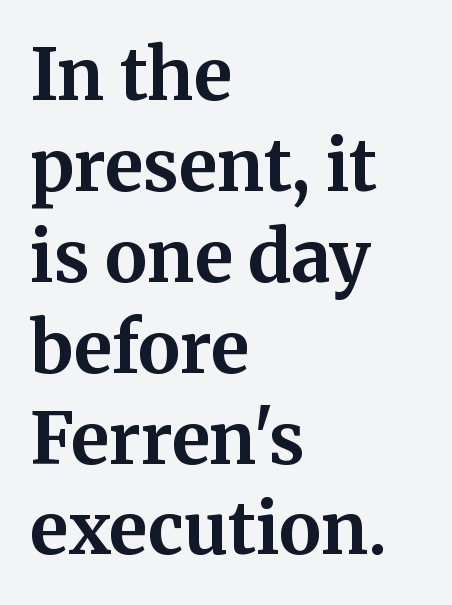
Q: Is the text bold? A: Yes.
Q: Is the text italic (slanted)? A: No, it is upright.
Q: Is the typeface a serif or a sans-serif typeface? A: Serif.
Q: Is the text underlined? A: No.
Q: How is the paragraph aligned? A: Left-aligned.
Q: Is the spacing between letters normal or unusually wide? A: Normal.
Q: Is the spacing between lines tight, normal or loose? A: Normal.
Q: Width (condensed, normal, or wide)? A: Normal.
Q: Stroke contrast? A: Medium.
Q: x-height? A: Medium.
Q: Monospaced? A: No.
